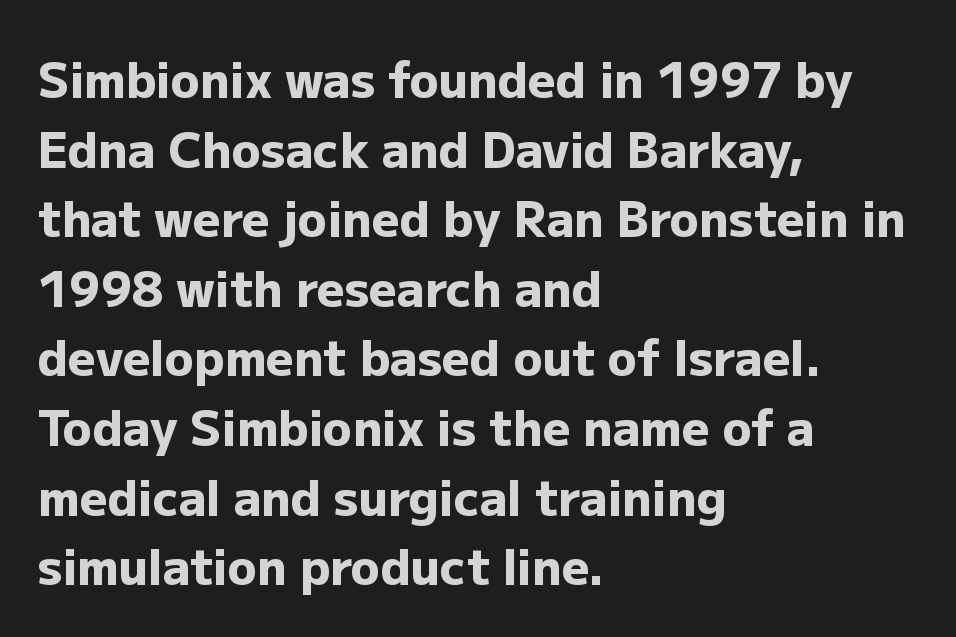
Q: Is the text bold? A: Yes.
Q: Is the text italic (slanted)? A: No, it is upright.
Q: Is the typeface a serif or a sans-serif typeface? A: Sans-serif.
Q: Is the text underlined? A: No.
Q: How is the paragraph aligned? A: Left-aligned.
Q: Is the spacing between letters normal or unusually wide? A: Normal.
Q: Is the spacing between lines tight, normal or loose? A: Normal.
Q: Width (condensed, normal, or wide)? A: Normal.
Q: Stroke contrast? A: Low.
Q: x-height? A: Medium.
Q: Monospaced? A: No.
